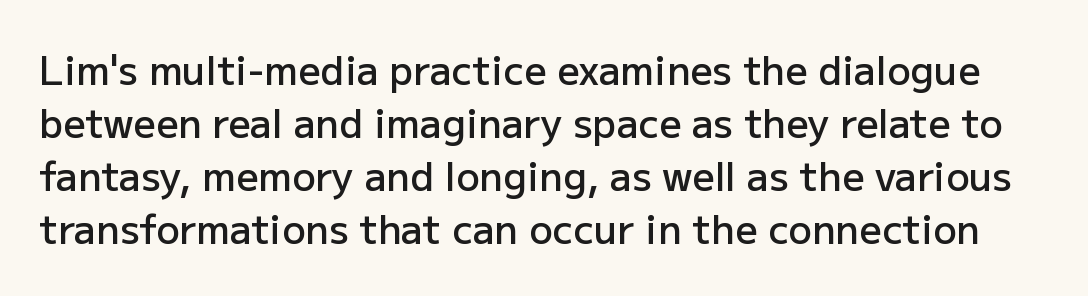
The image shows 39 px semibold sans-serif type, upright; set normal line spacing (1.36x), normal letter spacing, not underlined; low stroke contrast and a medium x-height.
